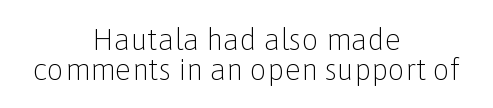
Q: Is the text bold? A: No.
Q: Is the text italic (slanted)? A: No, it is upright.
Q: Is the typeface a serif or a sans-serif typeface? A: Sans-serif.
Q: Is the text underlined? A: No.
Q: How is the paragraph aligned? A: Centered.
Q: Is the spacing between letters normal or unusually wide? A: Normal.
Q: Is the spacing between lines tight, normal or loose? A: Tight.
Q: Width (condensed, normal, or wide)? A: Normal.
Q: Stroke contrast? A: Low.
Q: x-height? A: Medium.
Q: Monospaced? A: No.
